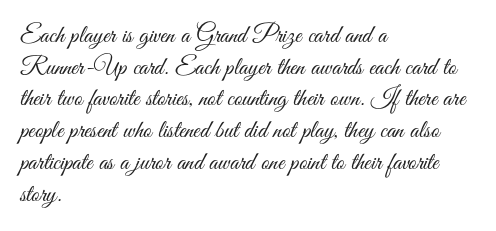
The image shows 25 px text type; set left-aligned, normal line spacing (1.27x), normal letter spacing, not underlined.
